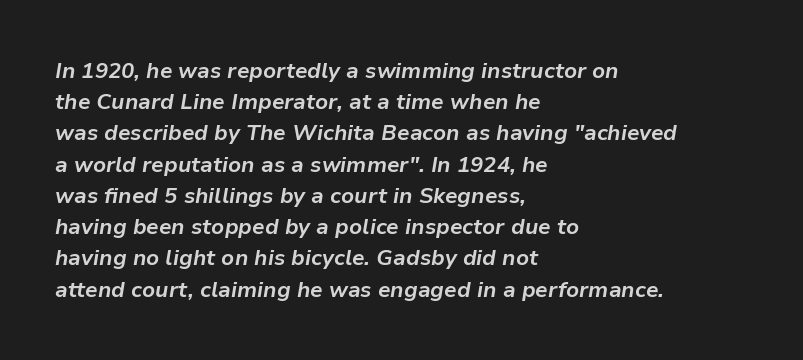
The image shows 22 px bold type, italic (leaning right); set left-aligned, normal line spacing (1.42x), normal letter spacing, not underlined.
